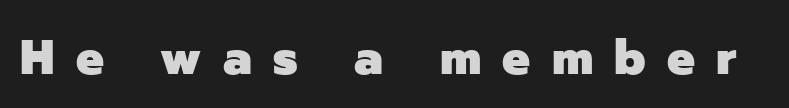
{"serif": "no", "italic": "no", "bold": "yes", "weight": "heavy", "width": "normal", "stroke_contrast": "low", "x_height": "medium", "monospaced": "no", "underline": "no", "letter_spacing": "wide", "letter_spacing_em": 0.43, "glyph_px": 49}
